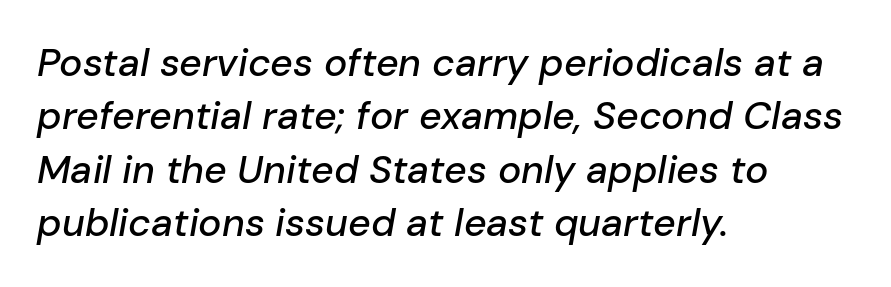
The image shows 39 px text type, italic (leaning right); set left-aligned, normal line spacing (1.37x), normal letter spacing, not underlined; low stroke contrast and a medium x-height.
